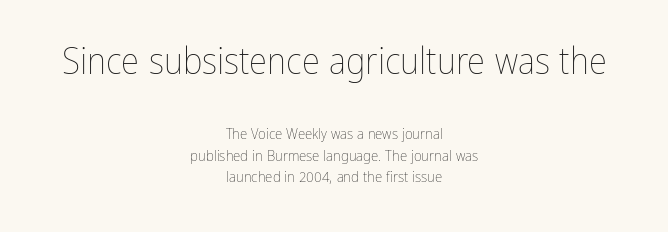
The image shows 37 px thin, condensed type, upright; set centered, normal line spacing (1.46x), normal letter spacing, not underlined; the first (top) block is 2.47x larger; low stroke contrast and a medium x-height.
